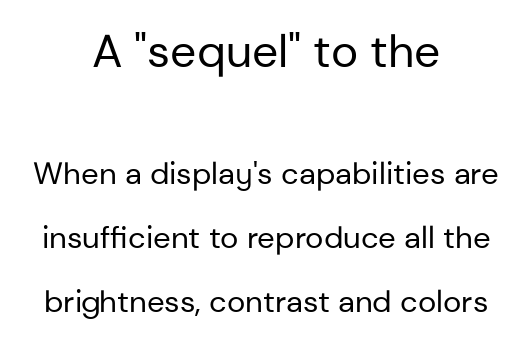
{"serif": "no", "italic": "no", "bold": "no", "weight": "regular", "width": "normal", "stroke_contrast": "low", "x_height": "medium", "monospaced": "no", "underline": "no", "align": "center", "line_spacing": "loose", "line_spacing_ratio": 2.07, "letter_spacing": "normal", "letter_spacing_em": 0.0, "larger_block": "first", "size_ratio": 1.48, "glyph_px": 46}
